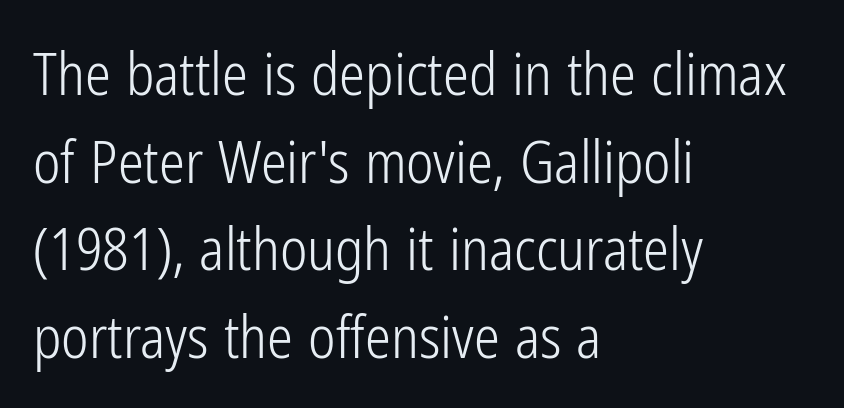
Caption: standard tracking, unaltered. Think standard paragraph weight, or any step lighter than that. One glance says typical: line gaps are just what's usual. Do the letters lean? They stand straight.
